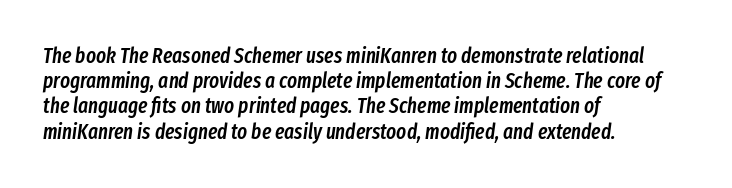
Q: Is the text bold? A: Semi-bold.
Q: Is the text italic (slanted)? A: Yes, it leans right by about 8 degrees.
Q: Is the text underlined? A: No.
Q: How is the paragraph aligned? A: Left-aligned.
Q: Is the spacing between letters normal or unusually wide? A: Normal.
